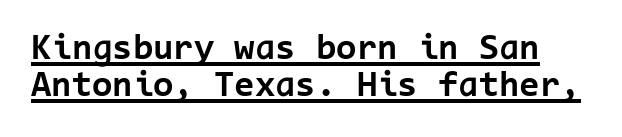
Look at the stroke-to-counter ratio: heavy, a bold. Looks like terminal output: every glyph gets an equal slot. Vertically, the passage feels compressed, each row crowding the next. When letters stand straight like this, we call the style roman or upright.
